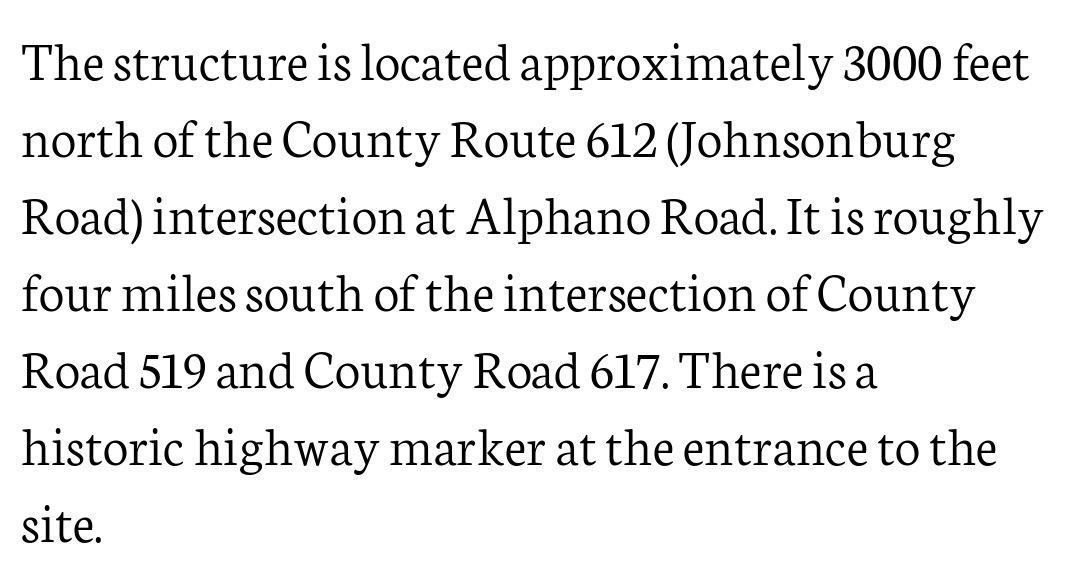
The letters stand straight up with perfectly vertical stems. I'd call this a serif setting — the letters wear small feet. Line starts are locked; line ends wander. Type without underlining.
